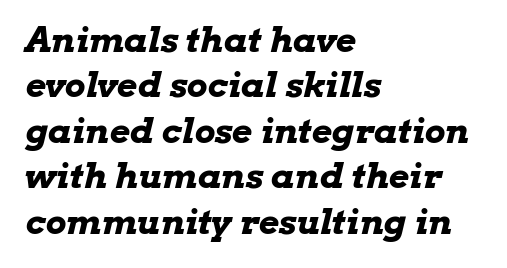
The image shows 35 px bold, wide type, italic (leaning right); set left-aligned, normal line spacing (1.3x), normal letter spacing, not underlined; low stroke contrast and a medium x-height.
